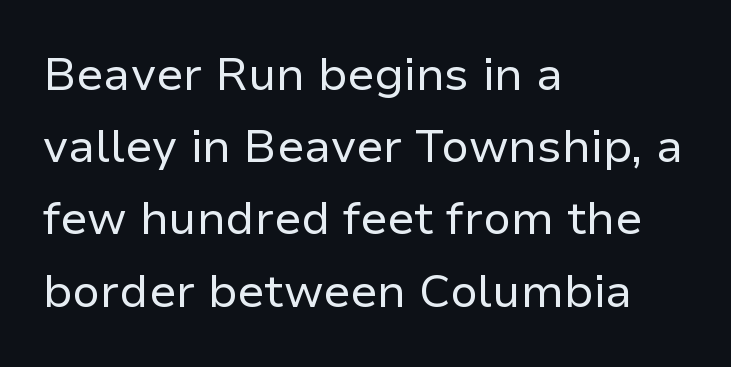
Q: Is the text bold? A: No.
Q: Is the text italic (slanted)? A: No, it is upright.
Q: Is the typeface a serif or a sans-serif typeface? A: Sans-serif.
Q: Is the text underlined? A: No.
Q: How is the paragraph aligned? A: Left-aligned.
Q: Is the spacing between letters normal or unusually wide? A: Normal.
Q: Is the spacing between lines tight, normal or loose? A: Normal.
Q: Width (condensed, normal, or wide)? A: Normal.
Q: Stroke contrast? A: Low.
Q: x-height? A: Medium.
Q: Monospaced? A: No.
